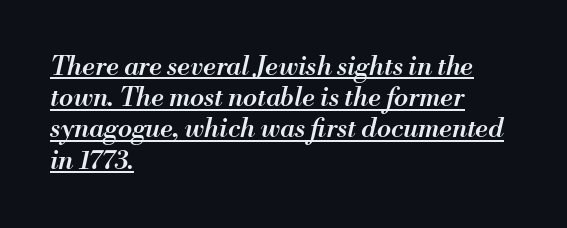
Horizontally, the lines are justified to the leading edge only. The glyphs are accompanied by a horizontal stroke just below them. Quick note: italic. No extra tracking has been applied to these lines. Slightly chunky letters — semibold, I'd say, not full bold.
